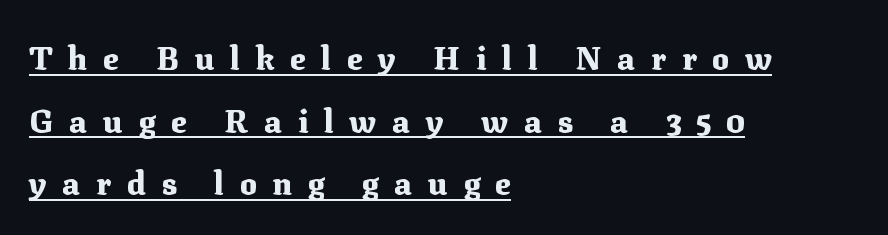
{"serif": "yes", "italic": "no", "bold": "yes", "weight": "heavy", "width": "normal", "stroke_contrast": "medium", "x_height": "medium", "monospaced": "no", "underline": "yes", "align": "left", "line_spacing": "loose", "line_spacing_ratio": 1.96, "letter_spacing": "wide", "letter_spacing_em": 0.49, "glyph_px": 32}
